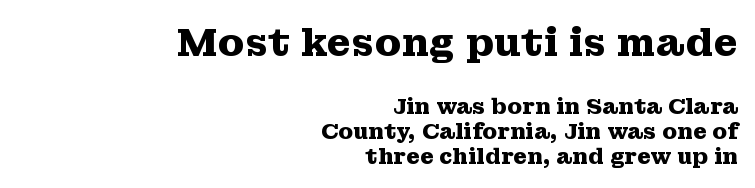
The image shows 39 px heavy, wide serif type, upright; set right-aligned, tight line spacing (1.13x), normal letter spacing, not underlined; the first (top) block is 1.77x larger; medium stroke contrast and a medium x-height.
